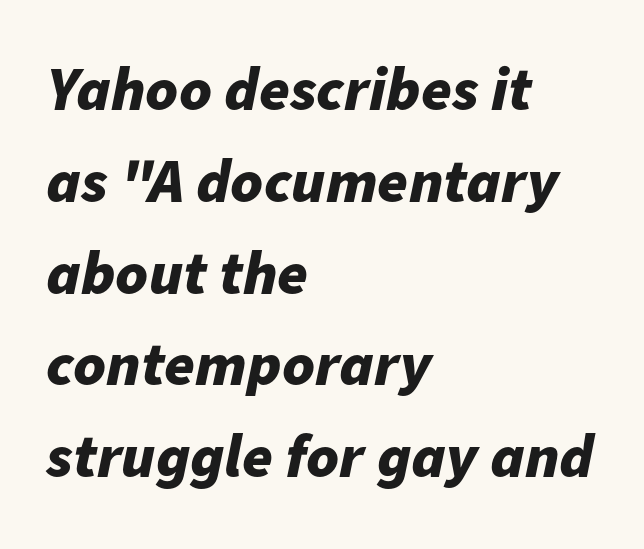
{"italic": "yes", "lean": "right", "slant_degrees": 11, "bold": "yes", "weight": "bold", "width": "normal", "stroke_contrast": "low", "x_height": "medium", "monospaced": "no", "underline": "no", "align": "left", "line_spacing": "normal", "line_spacing_ratio": 1.48, "letter_spacing": "normal", "letter_spacing_em": 0.0, "glyph_px": 62}
